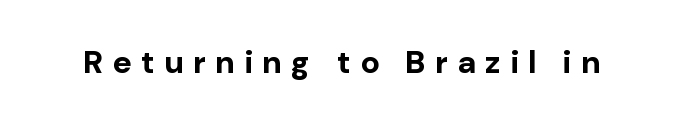
The image shows 32 px bold sans-serif type, upright; set unusually wide letter spacing (+0.29 em), not underlined; low stroke contrast and a medium x-height.
